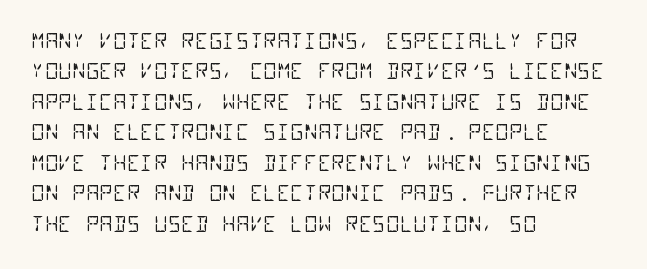
{"bold": "no", "underline": "no", "align": "left", "line_spacing": "normal", "line_spacing_ratio": 1.45, "letter_spacing": "normal", "letter_spacing_em": 0.0, "glyph_px": 21}
